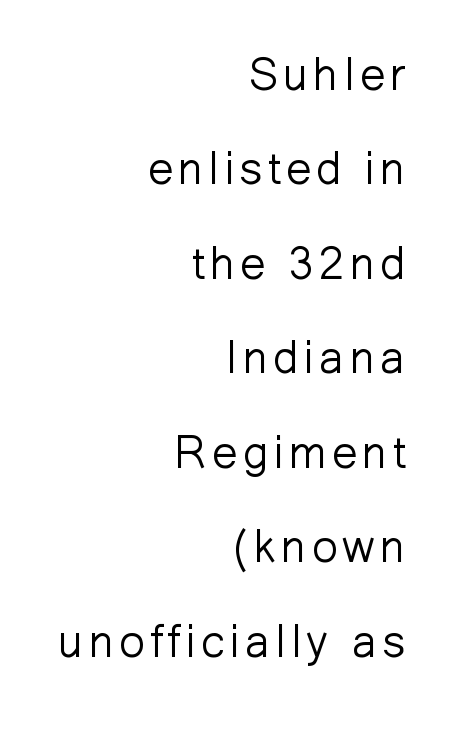
The image shows 45 px light sans-serif type, upright; set right-aligned, loose line spacing (2.1x), not underlined; low stroke contrast and a medium x-height.
